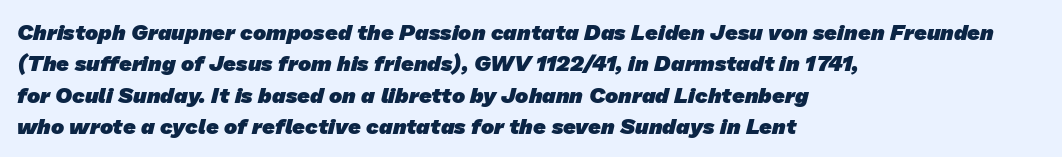
Students, this is bold: see how much ink each stroke carries. A typesetter would call this leading conventional body-copy spacing. A classic flush-left, rag-right setting is used for this passage. Does extra space separate the letters? No, they use regular spacing.
